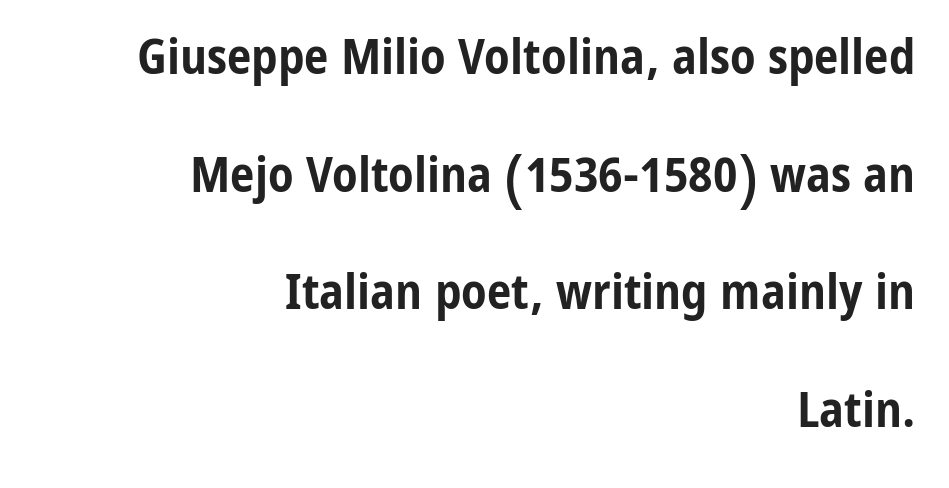
The image shows 49 px bold, condensed sans-serif type, upright; set right-aligned, loose line spacing (2.4x), normal letter spacing, not underlined; low stroke contrast and a medium x-height.
